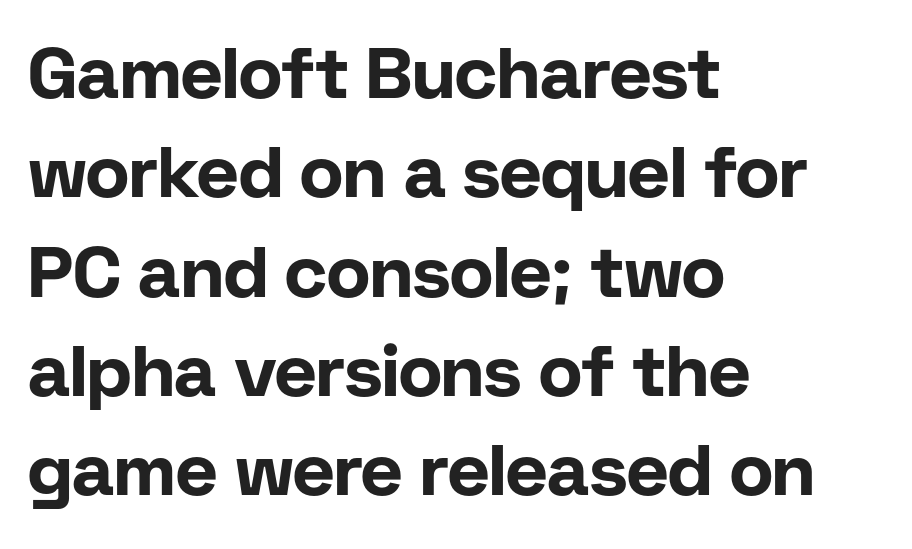
Are there feet on the stems? There aren't — it's a sans. In terms of posture, this sample is upright. The rendering uses natural spacing where letterforms have individual widths. The zone under the glyphs is completely vacant. Students, observe: this is what conventionally led text looks like.
